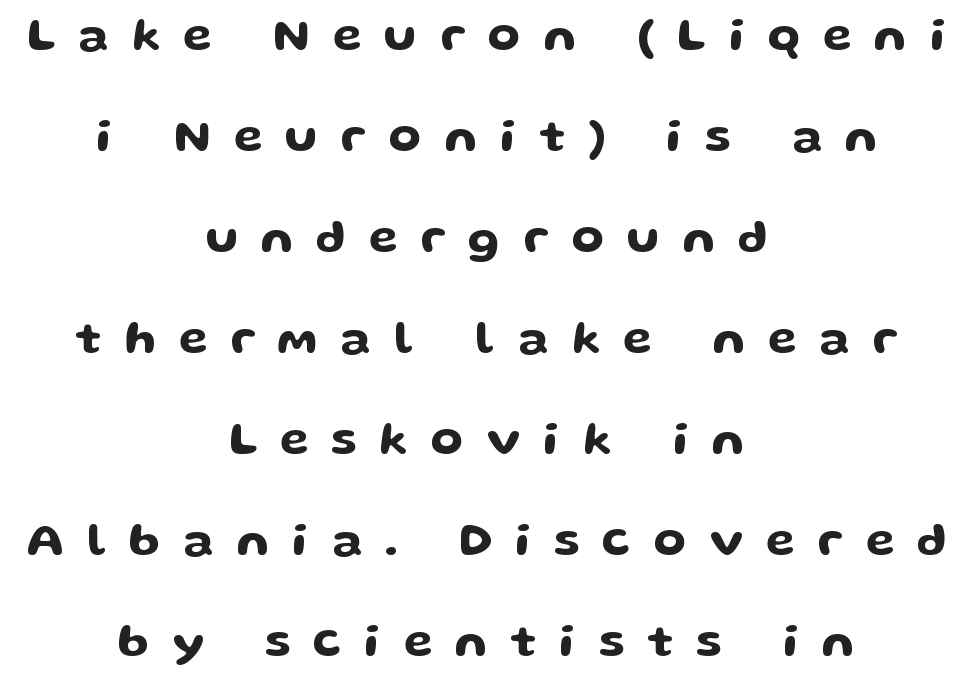
Q: Is the text italic (slanted)? A: No, it is upright.
Q: Is the typeface a serif or a sans-serif typeface? A: Sans-serif.
Q: Is the text underlined? A: No.
Q: How is the paragraph aligned? A: Centered.
Q: Is the spacing between letters normal or unusually wide? A: Unusually wide.
Q: Is the spacing between lines tight, normal or loose? A: Loose.
Q: Width (condensed, normal, or wide)? A: Wide.
Q: Stroke contrast? A: Low.
Q: x-height? A: Medium.
Q: Monospaced? A: No.
